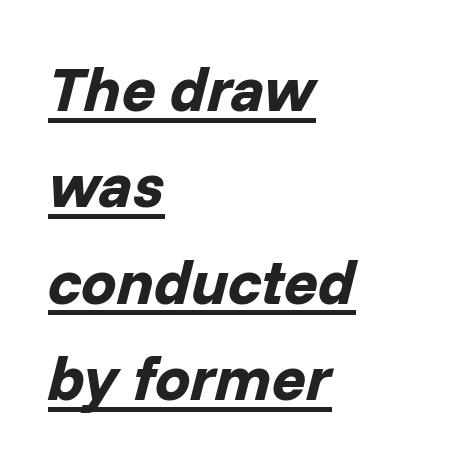
The sample's only ornament is a line tracing under the words. The rendering uses natural spacing where letterforms have individual widths. This sample is left-justified, so line endings fall wherever the words run out. Notice how thick the strokes are: this is what a full bold looks like.
